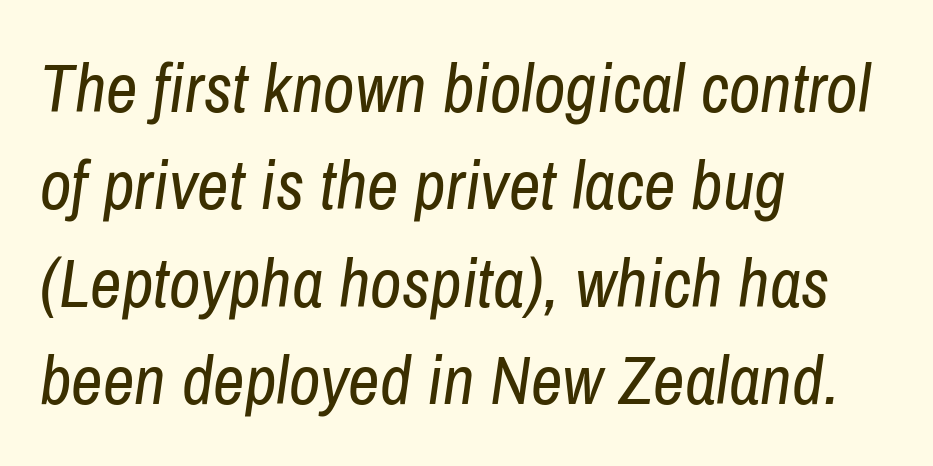
{"italic": "yes", "lean": "right", "slant_degrees": 8, "bold": "no", "weight": "regular", "width": "condensed", "stroke_contrast": "low", "x_height": "medium", "monospaced": "no", "underline": "no", "align": "left", "line_spacing": "normal", "line_spacing_ratio": 1.41, "letter_spacing": "normal", "letter_spacing_em": 0.0, "glyph_px": 69}
